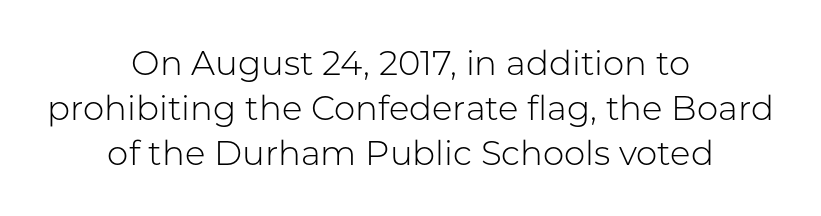
The image shows 34 px light sans-serif type, upright; set centered, normal line spacing (1.32x), normal letter spacing, not underlined; low stroke contrast and a medium x-height.
